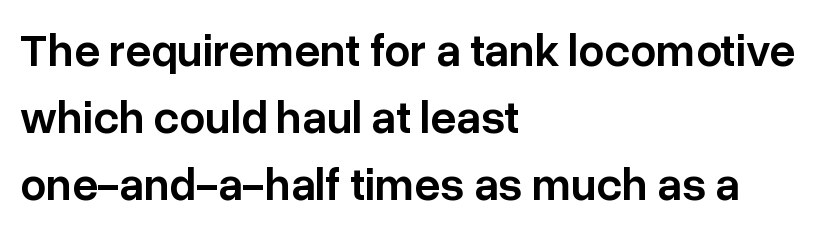
Q: Is the text bold? A: Semi-bold.
Q: Is the text italic (slanted)? A: No, it is upright.
Q: Is the typeface a serif or a sans-serif typeface? A: Sans-serif.
Q: Is the text underlined? A: No.
Q: How is the paragraph aligned? A: Left-aligned.
Q: Is the spacing between letters normal or unusually wide? A: Normal.
Q: Is the spacing between lines tight, normal or loose? A: Normal.
Q: Width (condensed, normal, or wide)? A: Normal.
Q: Stroke contrast? A: Low.
Q: x-height? A: Medium.
Q: Monospaced? A: No.
